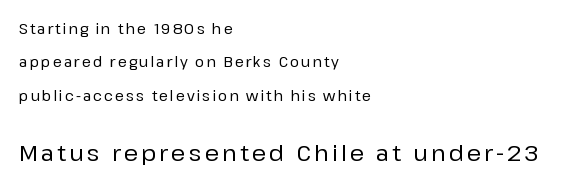
The image shows 22 px text type, upright; set left-aligned, loose line spacing (2.38x), not underlined; the second (bottom) block is 1.57x larger.
